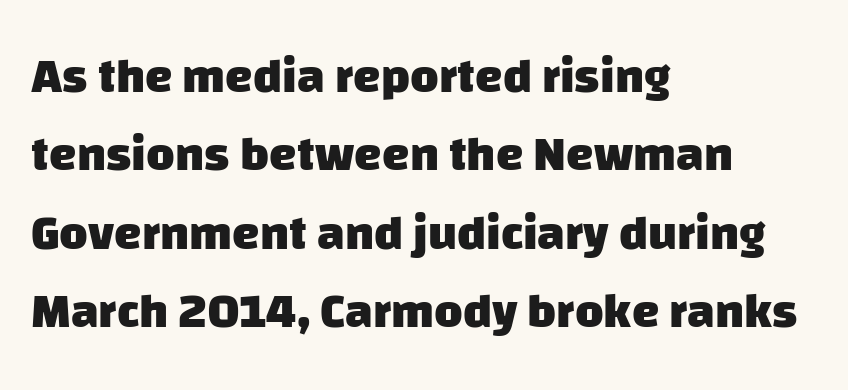
Q: Is the text bold? A: Yes.
Q: Is the typeface a serif or a sans-serif typeface? A: Sans-serif.
Q: Is the text underlined? A: No.
Q: How is the paragraph aligned? A: Left-aligned.
Q: Is the spacing between letters normal or unusually wide? A: Normal.
Q: Is the spacing between lines tight, normal or loose? A: Normal.
Q: Width (condensed, normal, or wide)? A: Normal.
Q: Stroke contrast? A: Low.
Q: x-height? A: Large.
Q: Monospaced? A: No.
